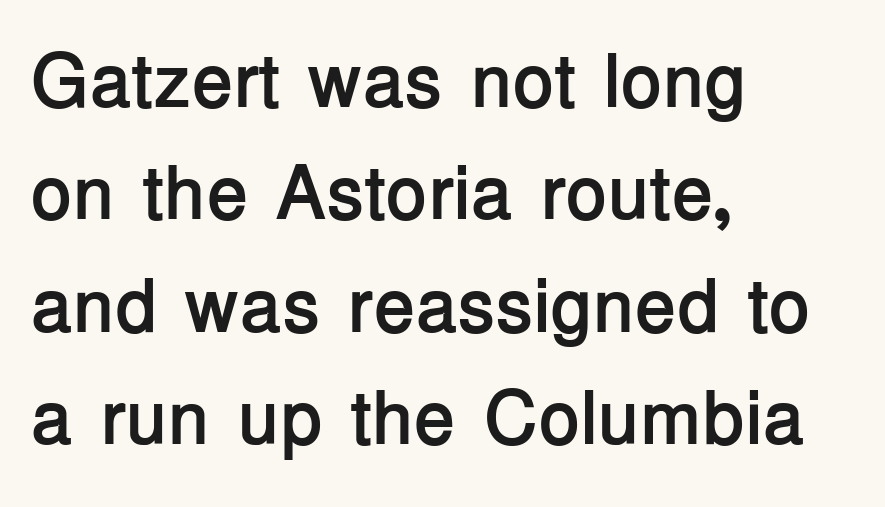
The image shows 76 px semibold sans-serif type, upright; set left-aligned, normal line spacing (1.48x), normal letter spacing, not underlined; low stroke contrast and a medium x-height.
